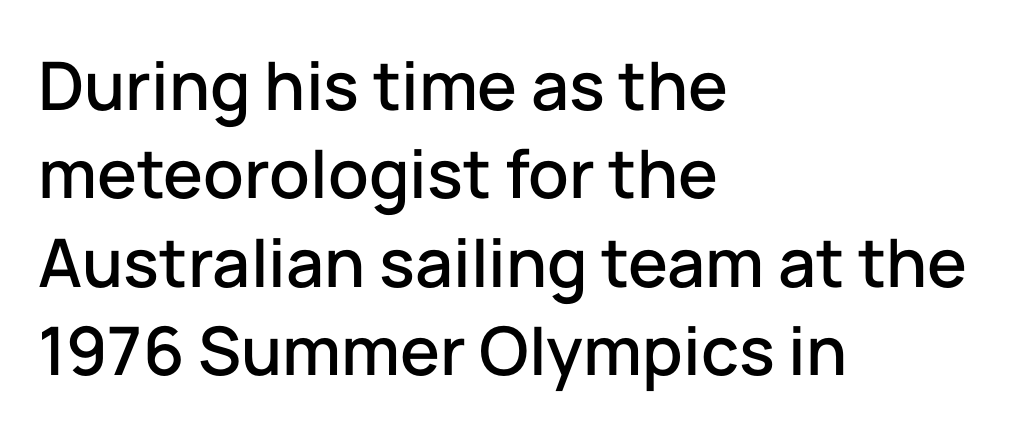
The line-height multiplier appears to be the usual default. You can tell from the bare stems that sans-serif type was used. Posture: straight, roman, zero tilt. Every row of glyphs begins at an identical x-position on the left. The area under the type is left untouched. Looks like regular typesetting: each glyph gets only the width it needs.
